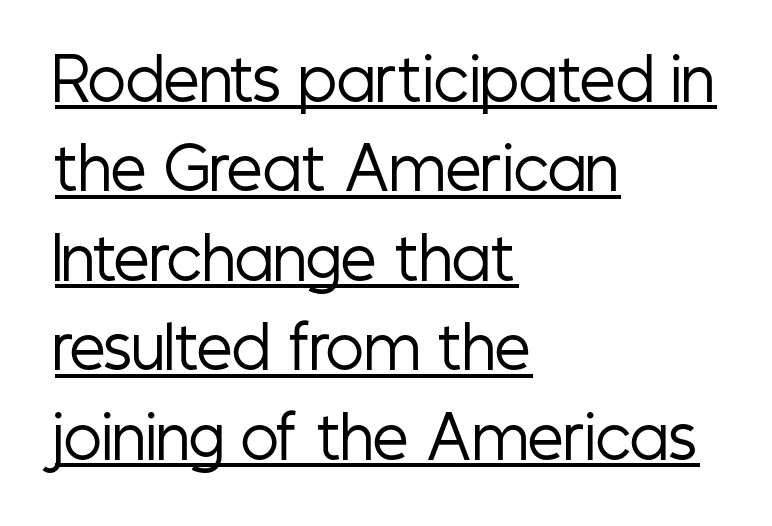
Q: Is the text bold? A: No.
Q: Is the text italic (slanted)? A: No, it is upright.
Q: Is the typeface a serif or a sans-serif typeface? A: Sans-serif.
Q: Is the text underlined? A: Yes.
Q: How is the paragraph aligned? A: Left-aligned.
Q: Is the spacing between letters normal or unusually wide? A: Normal.
Q: Is the spacing between lines tight, normal or loose? A: Normal.
Q: Width (condensed, normal, or wide)? A: Condensed.
Q: Stroke contrast? A: Low.
Q: x-height? A: Medium.
Q: Monospaced? A: No.
